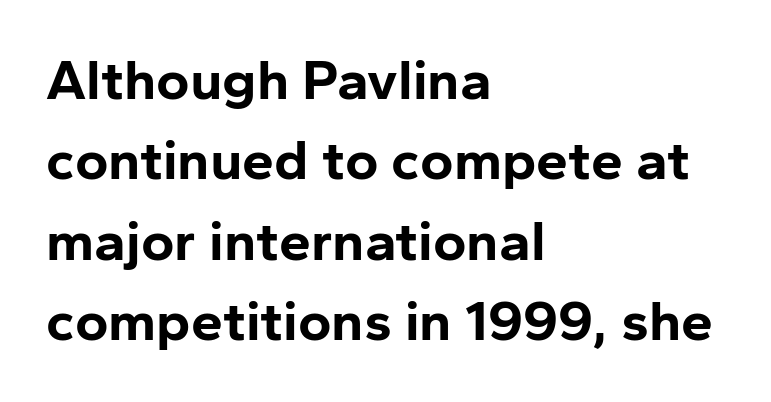
The space directly below the letters is spotless. Notice how thick the strokes are: this is what a full bold looks like. Serif or sans? Sans — the stroke terminals are bare. One-word summary of the alignment: left. A typesetter would call this proportional, since set widths differ per character. This sample uses plain, unmodified letter spacing.
